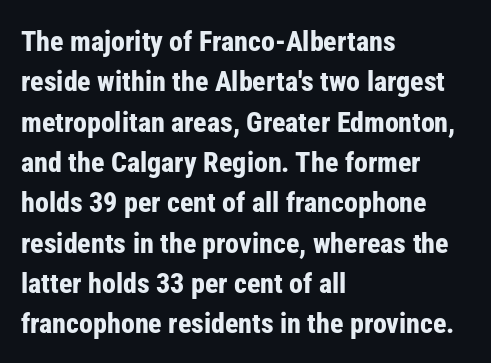
The image shows 28 px bold, condensed sans-serif type, upright; set left-aligned, normal line spacing (1.44x), normal letter spacing, not underlined; low stroke contrast and a medium x-height.
